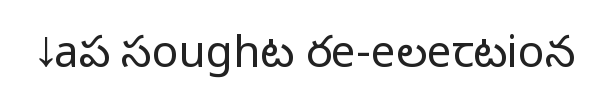
Q: Is the text bold? A: No.
Q: Is the text italic (slanted)? A: No, it is upright.
Q: Is the typeface a serif or a sans-serif typeface? A: Sans-serif.
Q: Is the text underlined? A: No.
Q: Is the spacing between letters normal or unusually wide? A: Normal.
Q: Width (condensed, normal, or wide)? A: Normal.
Q: Stroke contrast? A: Low.
Q: x-height? A: Medium.
Q: Monospaced? A: No.
